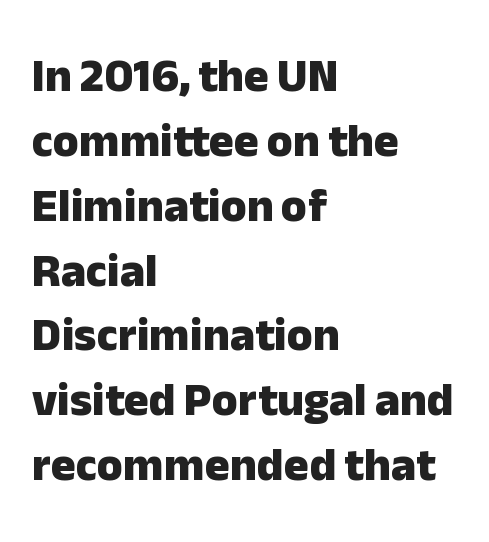
Interline gaps are of average width in this sample. Each row of text sits above clean, open space. This sample has the flowing, uneven cadence of proportional lettering. Upright lettering throughout. The type family on display is of the sans-serif kind.
